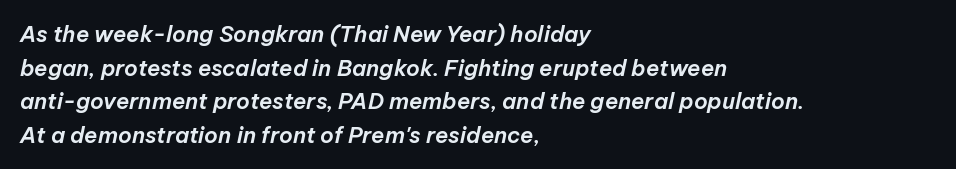
{"italic": "yes", "lean": "right", "slant_degrees": 12, "underline": "no", "align": "left", "line_spacing": "normal", "line_spacing_ratio": 1.53, "letter_spacing": "normal", "letter_spacing_em": 0.0, "glyph_px": 22}
